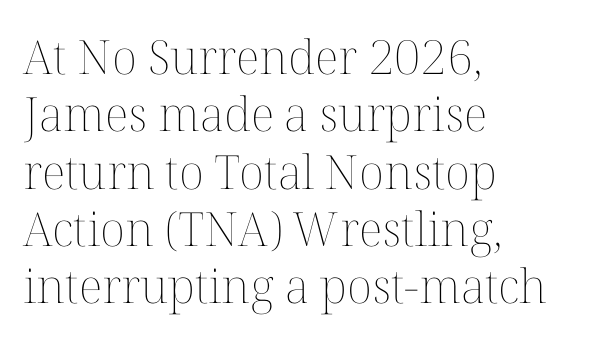
Q: Is the text bold? A: No.
Q: Is the text italic (slanted)? A: No, it is upright.
Q: Is the text underlined? A: No.
Q: How is the paragraph aligned? A: Left-aligned.
Q: Is the spacing between letters normal or unusually wide? A: Normal.
Q: Width (condensed, normal, or wide)? A: Normal.
Q: Stroke contrast? A: Medium.
Q: x-height? A: Medium.
Q: Monospaced? A: No.
